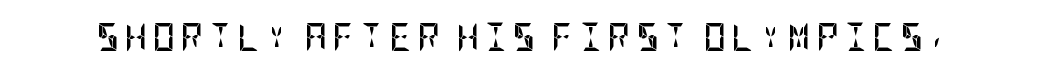
The image shows 28 px semibold, condensed sans-serif type, upright; set not underlined; low stroke contrast and a large x-height.
